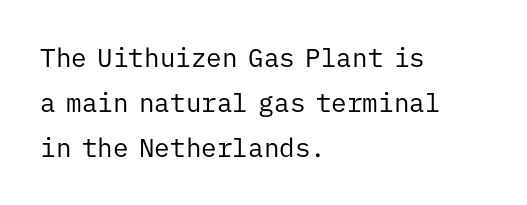
Just letters on the line, the space beneath them empty. Do the letters lean? They stand straight. Ink coverage per letter is moderate at most. Typeset ragged right — the left edge is the straight one.
